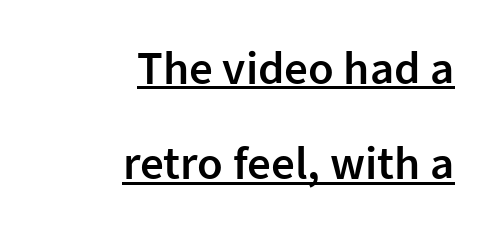
The image shows 47 px semibold sans-serif type, upright; set right-aligned, loose line spacing (2.03x), normal letter spacing, underlined; low stroke contrast and a medium x-height.
